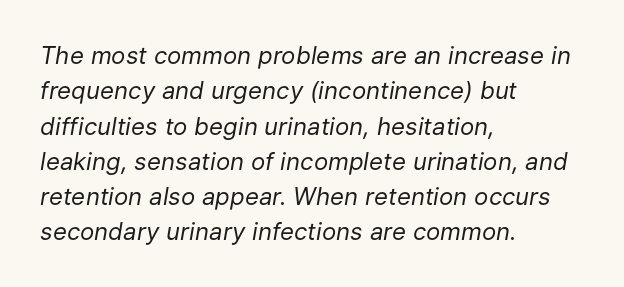
Letters rest on an invisible, unmarked baseline. Unbolded letterforms with no extra heft. Default kerning and tracking; the words read as compact shapes. An italicized treatment has been applied to the whole sample. Compared with a centered layout, this one pins lines to the left instead.
